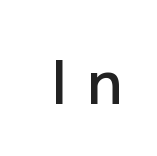
The image shows 60 px semibold sans-serif type, upright; set unusually wide letter spacing (+0.31 em), not underlined; low stroke contrast and a medium x-height.
